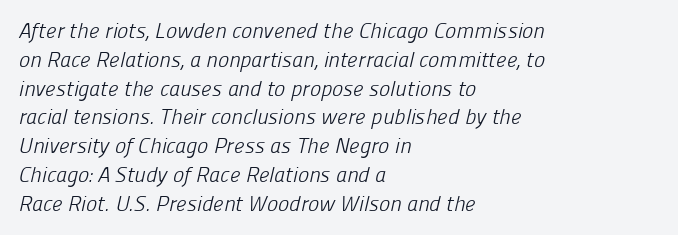
{"bold": "no", "underline": "no", "align": "left", "line_spacing": "normal", "line_spacing_ratio": 1.37, "letter_spacing": "normal", "letter_spacing_em": 0.0, "glyph_px": 21}
